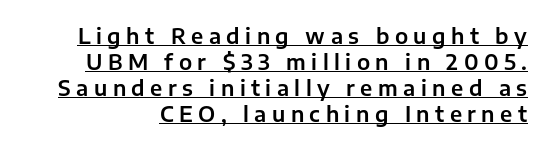
Q: Is the text italic (slanted)? A: No, it is upright.
Q: Is the text underlined? A: Yes.
Q: Is the spacing between letters normal or unusually wide? A: Unusually wide.
